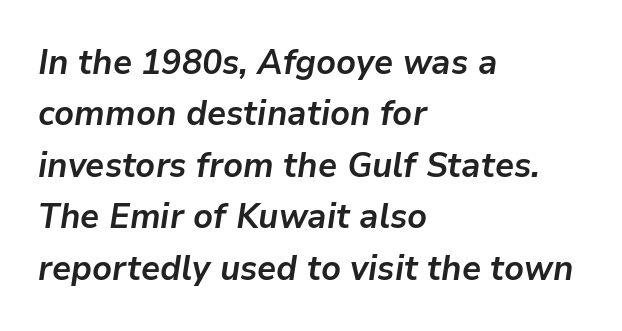
{"italic": "yes", "lean": "right", "slant_degrees": 9, "bold": "yes", "weight": "semibold", "width": "normal", "stroke_contrast": "low", "x_height": "medium", "monospaced": "no", "underline": "no", "align": "left", "line_spacing": "normal", "line_spacing_ratio": 1.47, "letter_spacing": "normal", "letter_spacing_em": 0.0, "glyph_px": 35}
